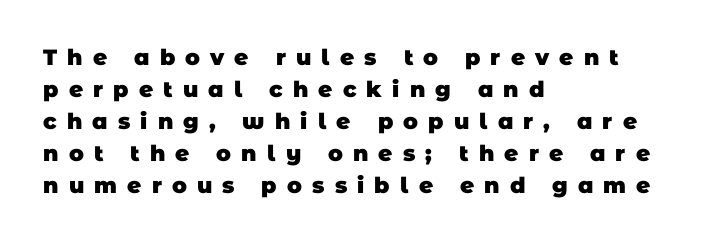
The image shows 22 px bold type; set left-aligned, normal line spacing (1.46x), unusually wide letter spacing (+0.46 em), not underlined.
